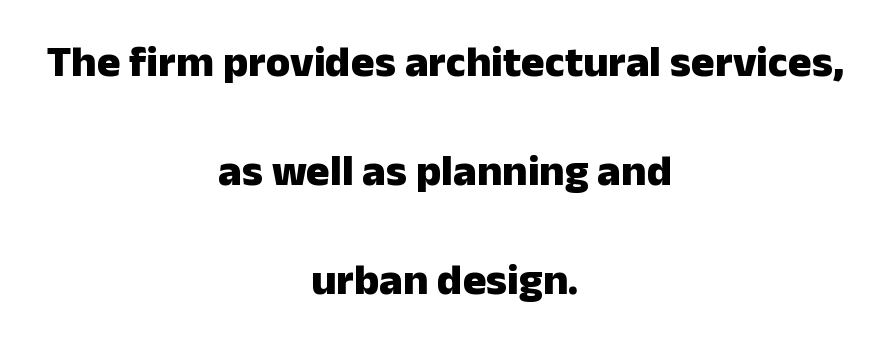
The image shows 44 px heavy sans-serif type, upright; set centered, loose line spacing (2.48x), normal letter spacing, not underlined; low stroke contrast and a medium x-height.
